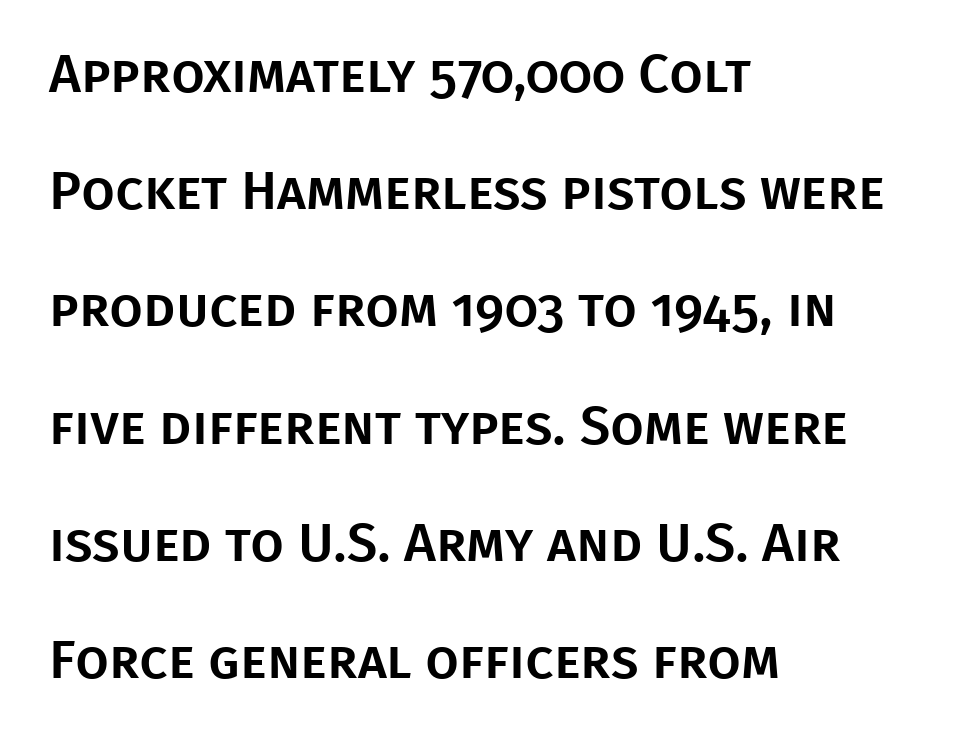
{"serif": "no", "italic": "no", "width": "normal", "stroke_contrast": "low", "x_height": "large", "monospaced": "no", "underline": "no", "align": "left", "line_spacing": "loose", "line_spacing_ratio": 2.17, "letter_spacing": "normal", "letter_spacing_em": 0.0, "glyph_px": 54}
